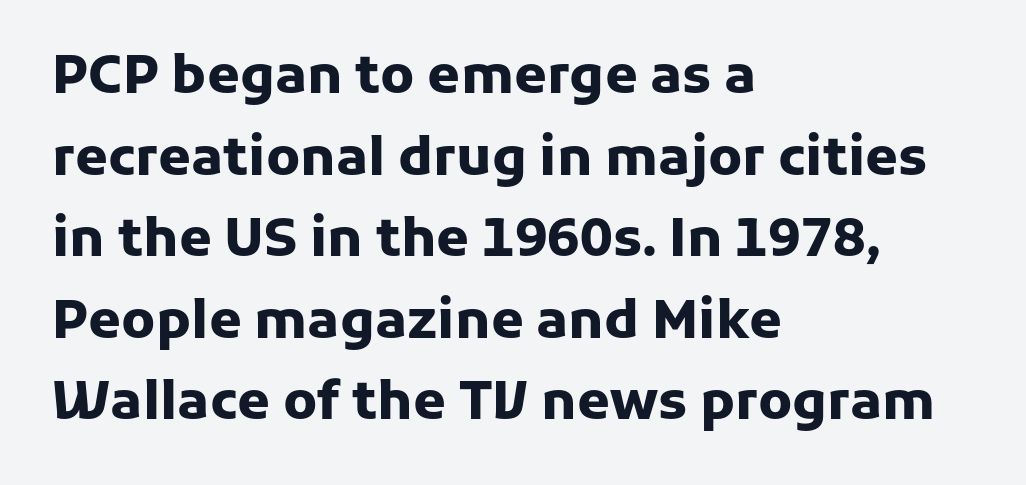
The image shows 53 px heavy sans-serif type, upright; set left-aligned, normal line spacing (1.54x), normal letter spacing, not underlined; low stroke contrast and a medium x-height.
